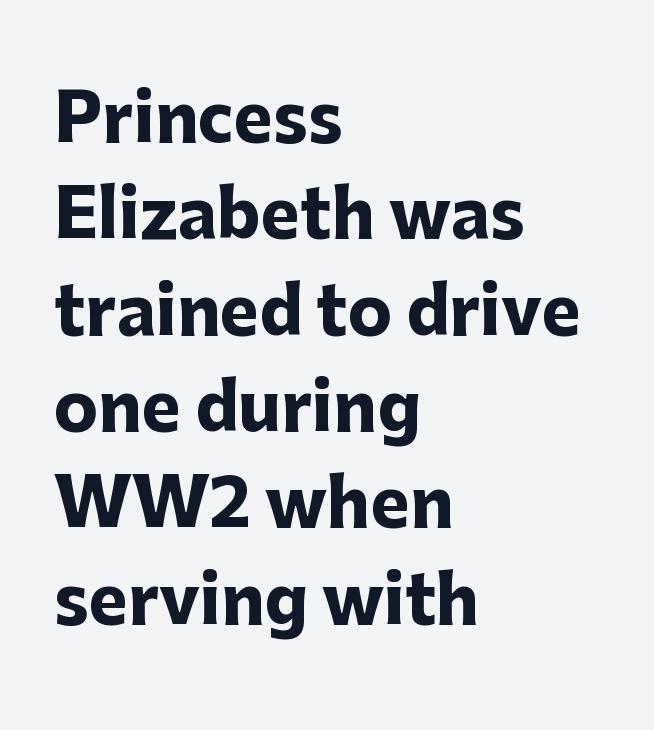
The glyphs have the mass of a bold cut. Leading matches the norm, producing a regular column. Only glyphs here, with clear space below each row. The paragraph shown leans on its left margin. Typographically, this falls in the sans-serif category. Looks like regular typesetting: each glyph gets only the width it needs.
